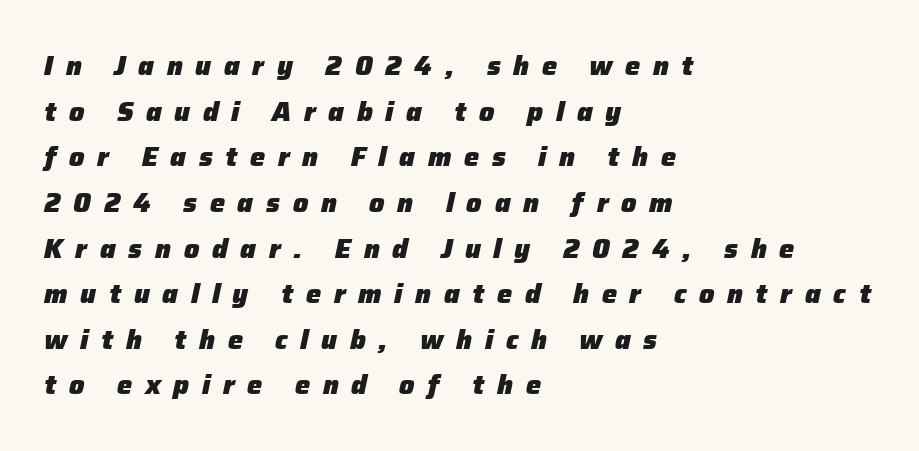
Characters follow at a spacing far wider than the type designer built in. Slant detected: the letters are inclined. Emphasis by weight is at full strength: bold. The rendering anchors every line to the left-hand side. Rule under the text: the space is simply empty. Leading matches the norm, producing a regular column.
